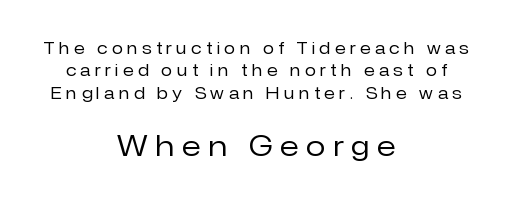
Serifs: no, the terminals of the letterforms are clean. A light-to-regular cut is what we see here. Every row of glyphs is offset so its center matches the block's center. Between these two stacked blocks, the lower one wins on size. The letters stand upright; this is a roman face. The line-height multiplier appears to be the usual default.
